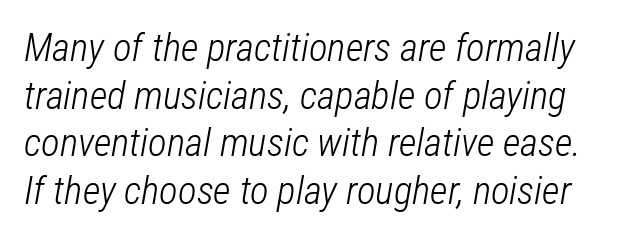
{"italic": "yes", "lean": "right", "slant_degrees": 12, "bold": "no", "weight": "light", "width": "condensed", "stroke_contrast": "low", "x_height": "medium", "monospaced": "no", "underline": "no", "line_spacing_ratio": 1.22, "letter_spacing": "normal", "letter_spacing_em": 0.0, "glyph_px": 39}
